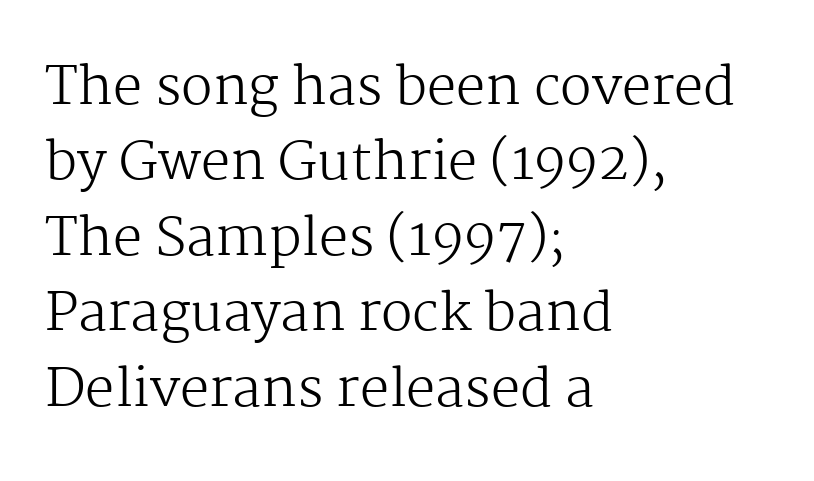
{"serif": "yes", "italic": "no", "bold": "no", "weight": "regular", "width": "normal", "stroke_contrast": "medium", "x_height": "medium", "monospaced": "no", "underline": "no", "align": "left", "line_spacing": "normal", "line_spacing_ratio": 1.45, "letter_spacing": "normal", "letter_spacing_em": 0.0, "glyph_px": 52}
